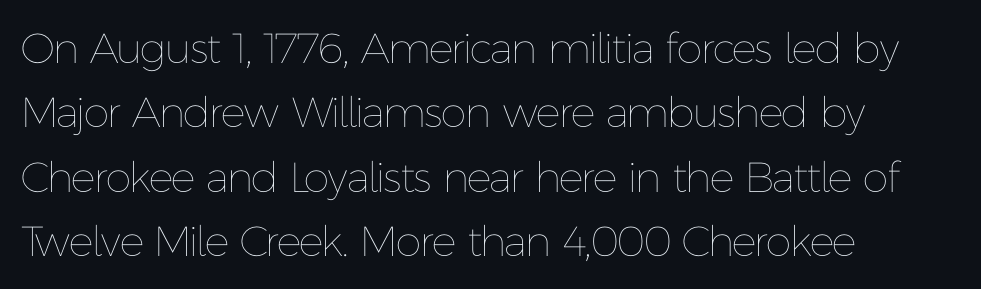
Q: Is the text bold? A: No.
Q: Is the text italic (slanted)? A: No, it is upright.
Q: Is the text underlined? A: No.
Q: How is the paragraph aligned? A: Left-aligned.
Q: Is the spacing between letters normal or unusually wide? A: Normal.
Q: Is the spacing between lines tight, normal or loose? A: Normal.
Q: Width (condensed, normal, or wide)? A: Normal.
Q: Stroke contrast? A: Low.
Q: x-height? A: Medium.
Q: Monospaced? A: No.
